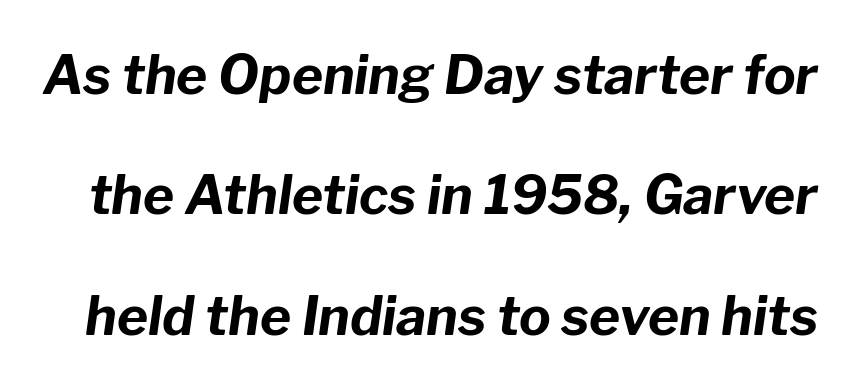
How would I describe the line gaps? Wide and relaxed. Beneath every word, the page is bare. The gaps between neighbouring characters are ordinary and unremarkable. The rendering uses natural spacing where letterforms have individual widths.
